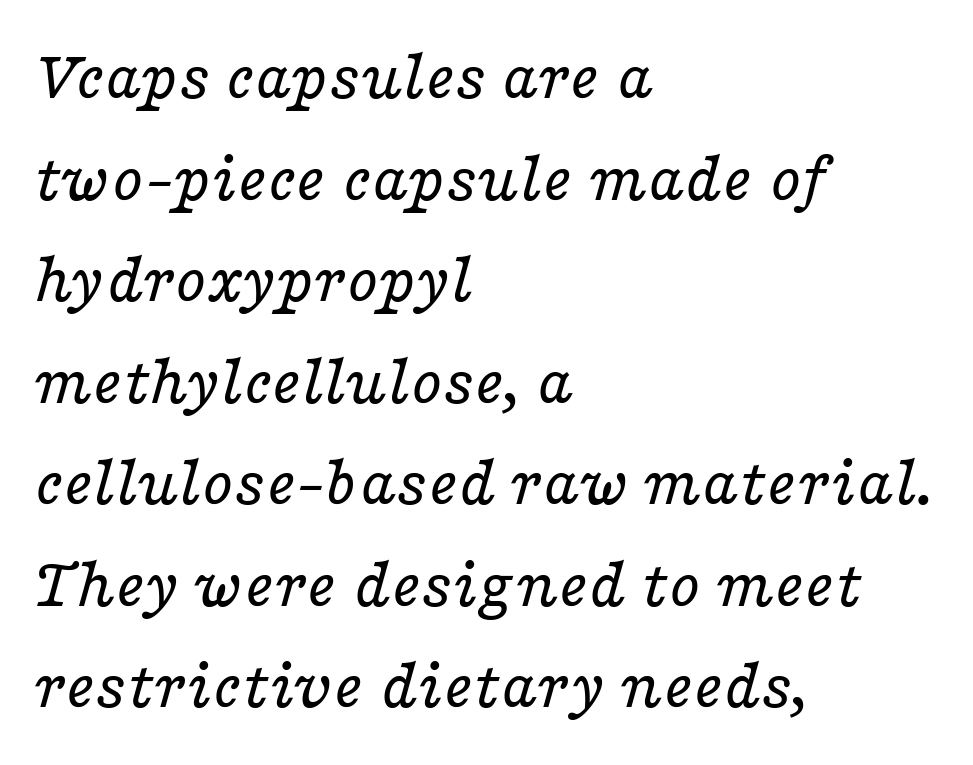
Q: Is the text bold? A: No.
Q: Is the text italic (slanted)? A: Yes, it leans right by about 16 degrees.
Q: Is the typeface a serif or a sans-serif typeface? A: Serif.
Q: Is the text underlined? A: No.
Q: How is the paragraph aligned? A: Left-aligned.
Q: Is the spacing between letters normal or unusually wide? A: Normal.
Q: Is the spacing between lines tight, normal or loose? A: Normal.
Q: Width (condensed, normal, or wide)? A: Wide.
Q: Stroke contrast? A: Low.
Q: x-height? A: Medium.
Q: Monospaced? A: No.
